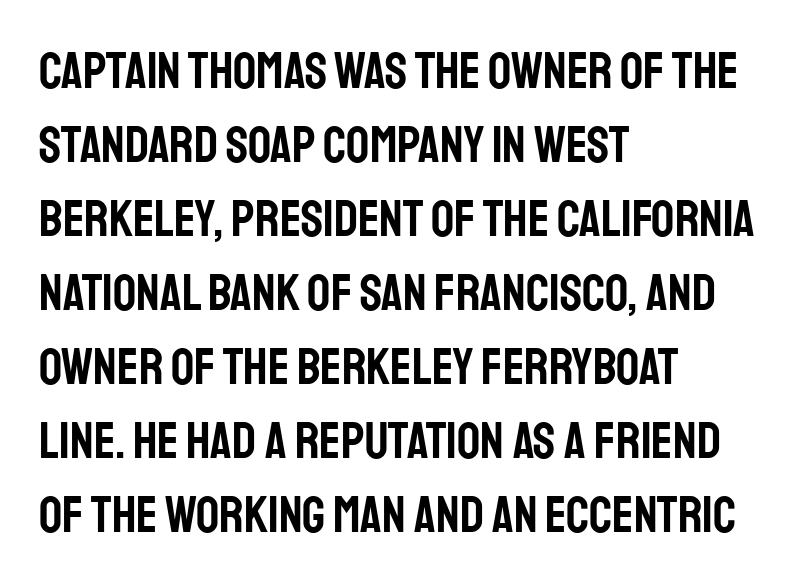
{"serif": "no", "italic": "no", "width": "condensed", "stroke_contrast": "low", "x_height": "large", "monospaced": "no", "underline": "no", "align": "left", "line_spacing": "normal", "line_spacing_ratio": 1.45, "letter_spacing": "normal", "letter_spacing_em": 0.0, "glyph_px": 51}
